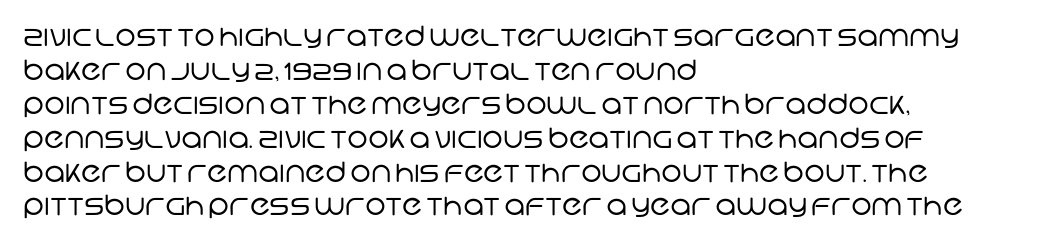
{"serif": "no", "bold": "no", "weight": "regular", "width": "normal", "stroke_contrast": "low", "x_height": "large", "monospaced": "no", "underline": "no", "align": "left", "line_spacing_ratio": 1.21, "letter_spacing": "normal", "letter_spacing_em": 0.0, "glyph_px": 28}
